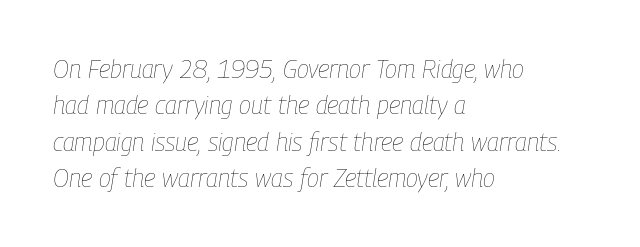
Counters stay open thanks to moderate or lighter strokes. Compared with typical paragraphs, the rows here are spaced about the same. The text carries the slant typical of an italic or oblique font. The specimen omits any rule beneath the text block's lines. The setting favours the left margin, as ordinary paragraphs usually do.
